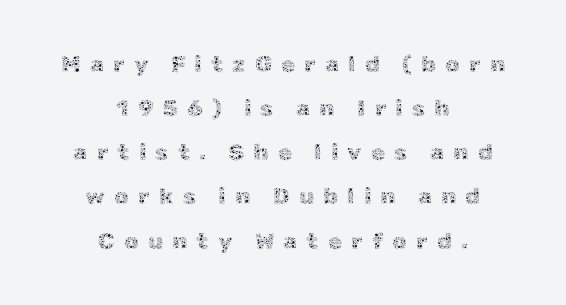
The image shows 23 px text type, upright; set centered, loose line spacing (1.92x), unusually wide letter spacing (+0.39 em), not underlined.
